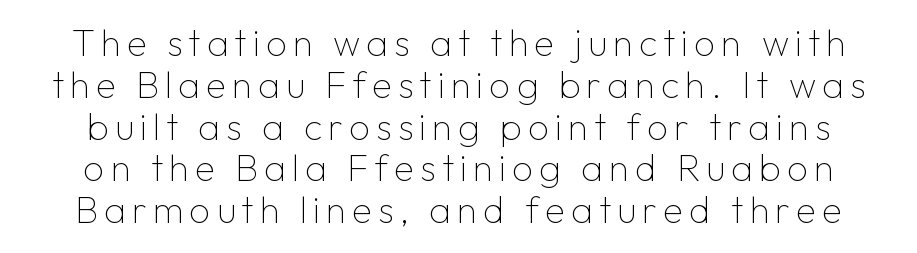
Posture: upright roman. Stroke mass is kept to a normal reading level or below. The designer went with a sans here, leaving each stem footless. Spacing verdict: proportional, widths tailored to each character.
